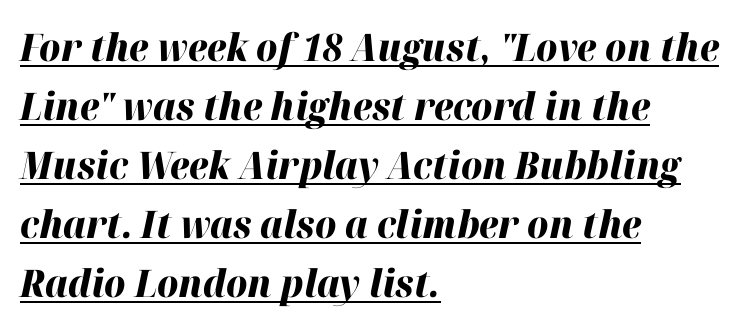
The image shows 38 px heavy type, italic (leaning right); set left-aligned, normal line spacing (1.55x), normal letter spacing, underlined; high stroke contrast and a medium x-height.
